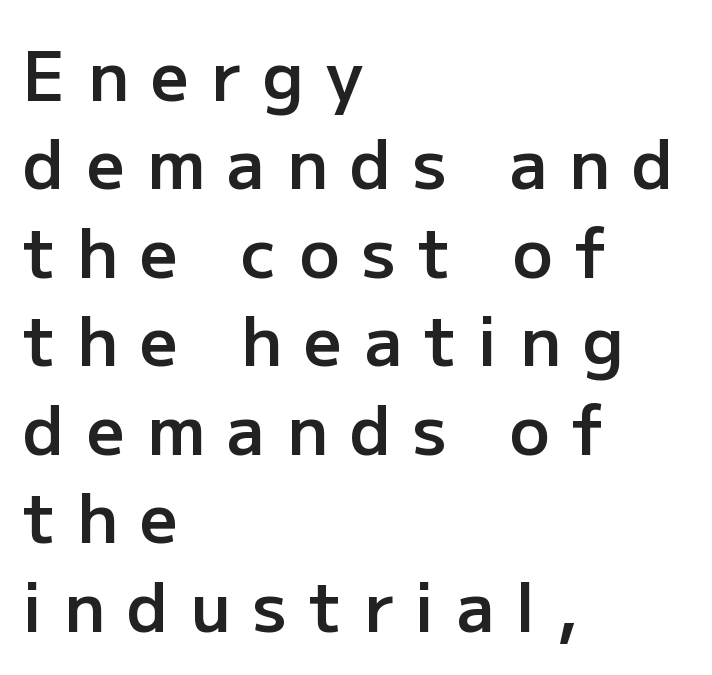
Q: Is the text bold? A: Semi-bold.
Q: Is the text italic (slanted)? A: No, it is upright.
Q: Is the typeface a serif or a sans-serif typeface? A: Sans-serif.
Q: Is the text underlined? A: No.
Q: How is the paragraph aligned? A: Left-aligned.
Q: Is the spacing between letters normal or unusually wide? A: Unusually wide.
Q: Is the spacing between lines tight, normal or loose? A: Normal.
Q: Width (condensed, normal, or wide)? A: Normal.
Q: Stroke contrast? A: Low.
Q: x-height? A: Medium.
Q: Monospaced? A: No.
